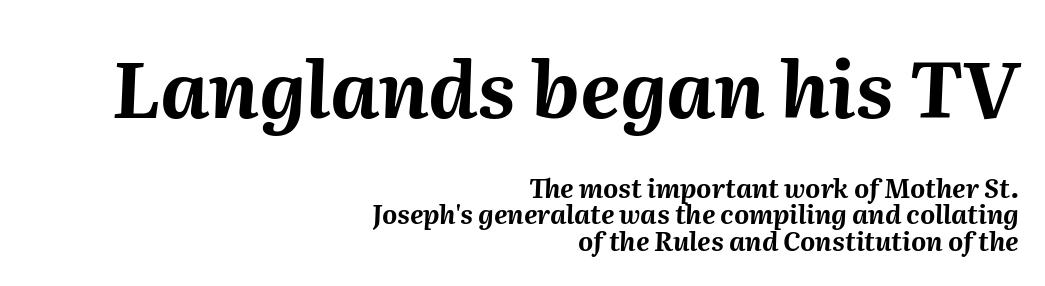
The image shows 78 px bold type, italic (leaning right); set right-aligned, tight line spacing (1.01x), normal letter spacing, not underlined; the first (top) block is 3.0x larger; medium stroke contrast and a medium x-height.
